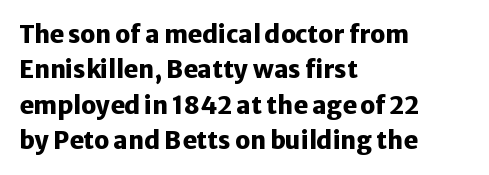
The baseline area is clear. Rendered with straight, roman letterforms. The face used here has the dense, thick strokes of a bold. One-word summary of the alignment: left.
